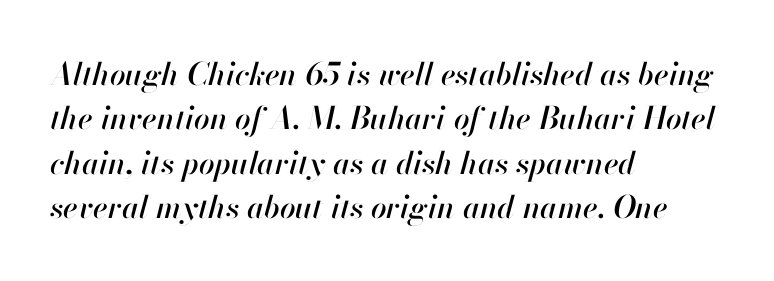
Q: Is the text italic (slanted)? A: Yes, it leans right by about 13 degrees.
Q: Is the text underlined? A: No.
Q: How is the paragraph aligned? A: Left-aligned.
Q: Is the spacing between letters normal or unusually wide? A: Normal.
Q: Is the spacing between lines tight, normal or loose? A: Normal.
Q: Width (condensed, normal, or wide)? A: Normal.
Q: Stroke contrast? A: High.
Q: x-height? A: Small.
Q: Monospaced? A: No.
